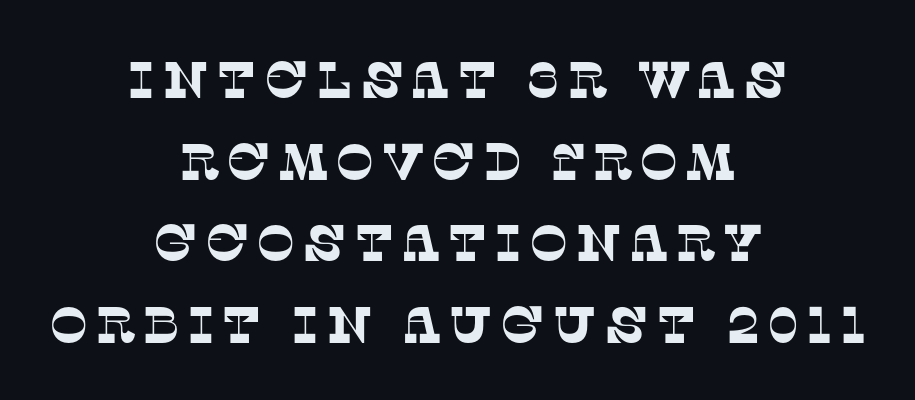
Q: Is the typeface a serif or a sans-serif typeface? A: Serif.
Q: Is the text underlined? A: No.
Q: How is the paragraph aligned? A: Centered.
Q: Is the spacing between lines tight, normal or loose? A: Normal.
Q: Width (condensed, normal, or wide)? A: Normal.
Q: Stroke contrast? A: Low.
Q: x-height? A: Large.
Q: Monospaced? A: No.
